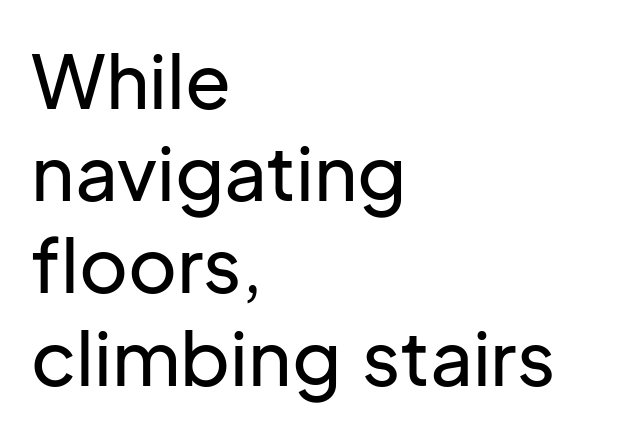
Q: Is the text italic (slanted)? A: No, it is upright.
Q: Is the typeface a serif or a sans-serif typeface? A: Sans-serif.
Q: Is the text underlined? A: No.
Q: How is the paragraph aligned? A: Left-aligned.
Q: Is the spacing between letters normal or unusually wide? A: Normal.
Q: Width (condensed, normal, or wide)? A: Normal.
Q: Stroke contrast? A: Low.
Q: x-height? A: Medium.
Q: Monospaced? A: No.
